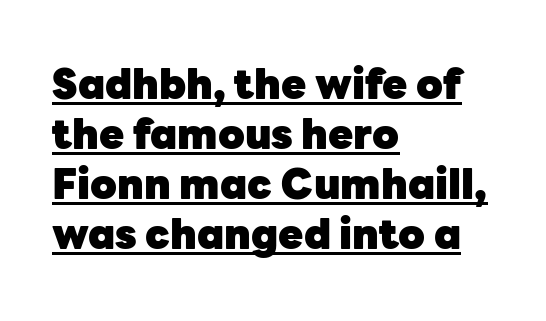
The letters carry no serifs — their stems end cleanly without finishing strokes. The rendering uses natural spacing where letterforms have individual widths. Is the type bold? Yes — the strokes are clearly thick and heavy. Underlined type. The ragged edge is on the right, which tells us the setting is flush left.
